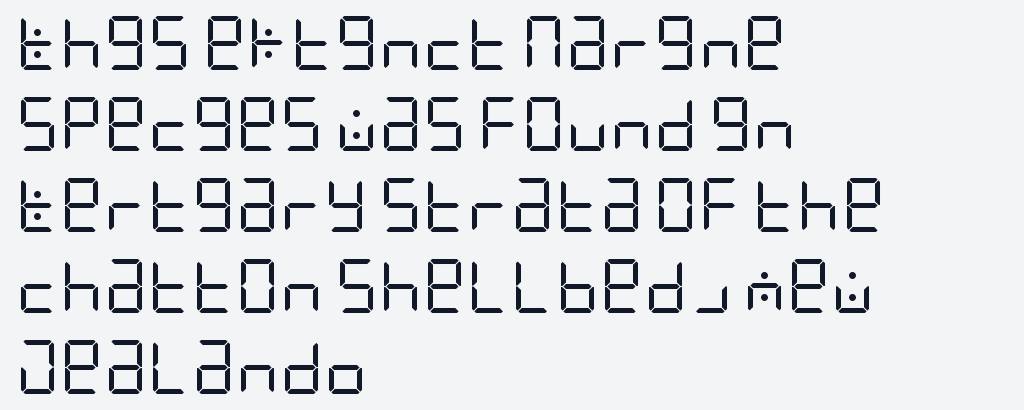
{"serif": "no", "italic": "no", "bold": "no", "weight": "regular", "width": "condensed", "stroke_contrast": "low", "x_height": "large", "underline": "no", "align": "left", "line_spacing": "normal", "line_spacing_ratio": 1.5, "letter_spacing": "normal", "letter_spacing_em": 0.0, "glyph_px": 54}
